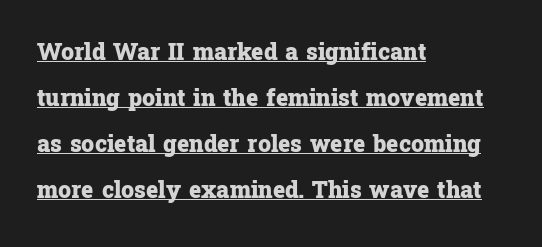
The image shows 23 px bold type, upright; set left-aligned, loose line spacing (2.0x), normal letter spacing, underlined.
